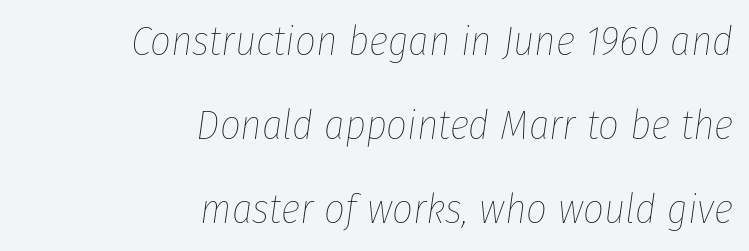
{"italic": "yes", "lean": "right", "slant_degrees": 8, "bold": "no", "weight": "thin", "width": "condensed", "stroke_contrast": "low", "x_height": "medium", "monospaced": "no", "underline": "no", "align": "right", "line_spacing": "loose", "line_spacing_ratio": 2.05, "letter_spacing": "normal", "letter_spacing_em": 0.0, "glyph_px": 41}
